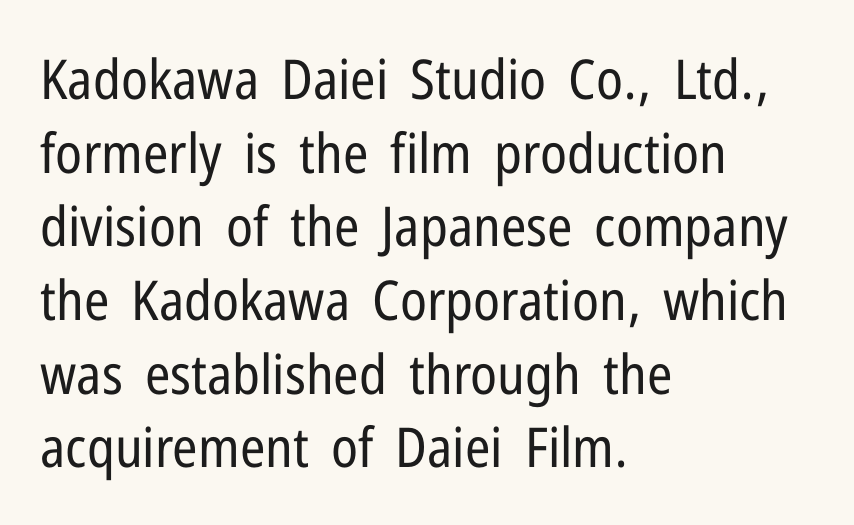
Does the type have serifs? No, each stem ends abruptly. Glyph-to-glyph distance matches everyday printed text. Has an underline been added? It has not. The letters advance in unequal steps, a hallmark of proportional type. Whoever set this chose a conventional vertical rhythm.
